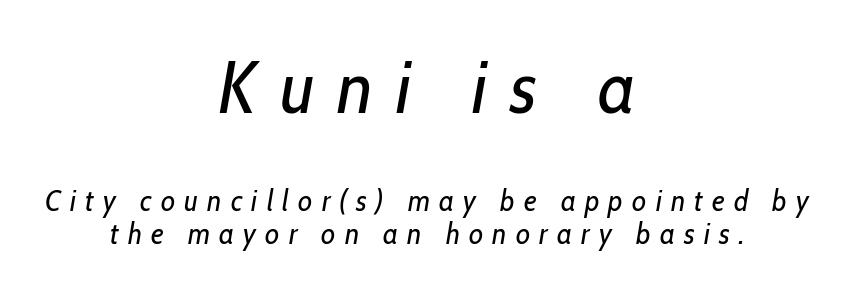
Q: Is the text bold? A: No.
Q: Is the text italic (slanted)? A: Yes, it leans right by about 10 degrees.
Q: Is the text underlined? A: No.
Q: How is the paragraph aligned? A: Centered.
Q: Is the spacing between letters normal or unusually wide? A: Unusually wide.
Q: Is the spacing between lines tight, normal or loose? A: Tight.
Q: Which block of text is set in a larger size, the first (top) or the second (bottom)? A: The first (top) one.
Q: Width (condensed, normal, or wide)? A: Condensed.
Q: Stroke contrast? A: Low.
Q: x-height? A: Medium.
Q: Monospaced? A: No.
